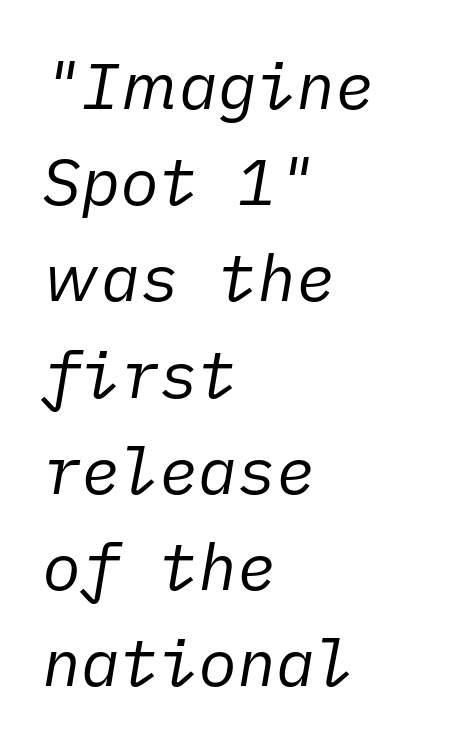
Q: Is the text bold? A: No.
Q: Is the text italic (slanted)? A: Yes, it leans right by about 10 degrees.
Q: Is the text underlined? A: No.
Q: How is the paragraph aligned? A: Left-aligned.
Q: Is the spacing between letters normal or unusually wide? A: Normal.
Q: Is the spacing between lines tight, normal or loose? A: Normal.
Q: Width (condensed, normal, or wide)? A: Normal.
Q: Stroke contrast? A: Low.
Q: x-height? A: Medium.
